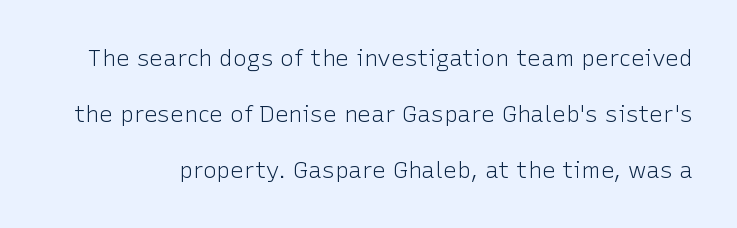
Words appear dense and cohesive because spacing is normal. Honestly, there is no underline to notice here at all. Designer's note — italics off, roman on. In terms of leading, this rendering errs on the spacious side. Stems and bowls with no extra thickness — not bold.
